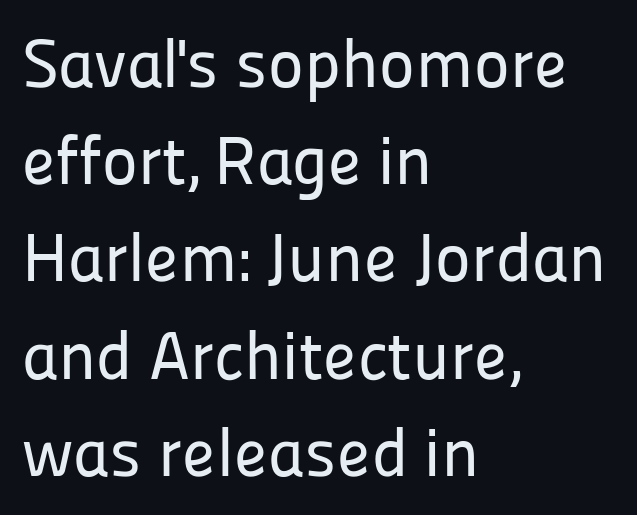
Lines of text with bare space underneath. Nope, not italic — everything's standing straight. Spacing verdict: proportional, widths tailored to each character. The passage shown has conventional tracking throughout.
